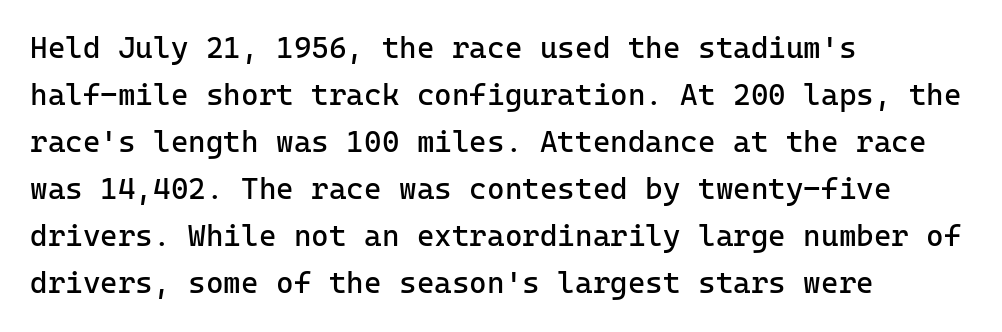
{"serif": "no", "italic": "no", "bold": "no", "weight": "regular", "width": "normal", "stroke_contrast": "low", "x_height": "medium", "underline": "no", "align": "left", "line_spacing": "normal", "line_spacing_ratio": 1.57, "letter_spacing": "normal", "letter_spacing_em": 0.0, "glyph_px": 30}
